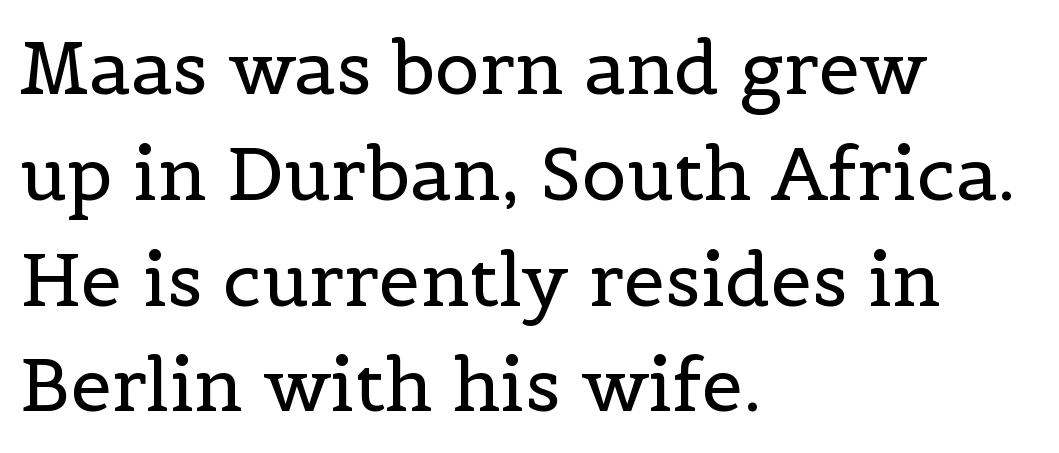
The image shows 74 px regular-weight serif type, upright; set left-aligned, normal line spacing (1.43x), normal letter spacing, not underlined; a medium x-height.
